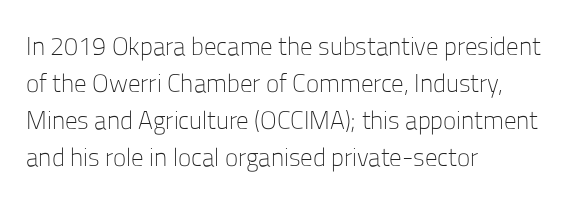
Q: Is the text bold? A: No.
Q: Is the text italic (slanted)? A: No, it is upright.
Q: Is the text underlined? A: No.
Q: How is the paragraph aligned? A: Left-aligned.
Q: Is the spacing between letters normal or unusually wide? A: Normal.
Q: Is the spacing between lines tight, normal or loose? A: Normal.
